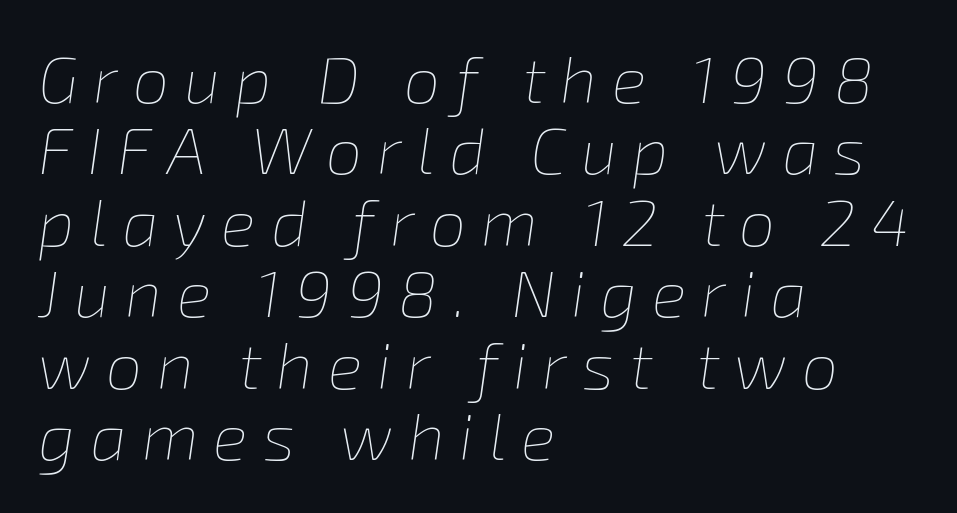
Each line starts at the same left margin while the right side varies. Spacing verdict: proportional, widths tailored to each character. The rendering inserts visible extra space after every character. Has an underline been added? It has not. Characters are canted at an angle relative to the baseline's perpendicular. Nothing heavy about these letters — not bold at all.
